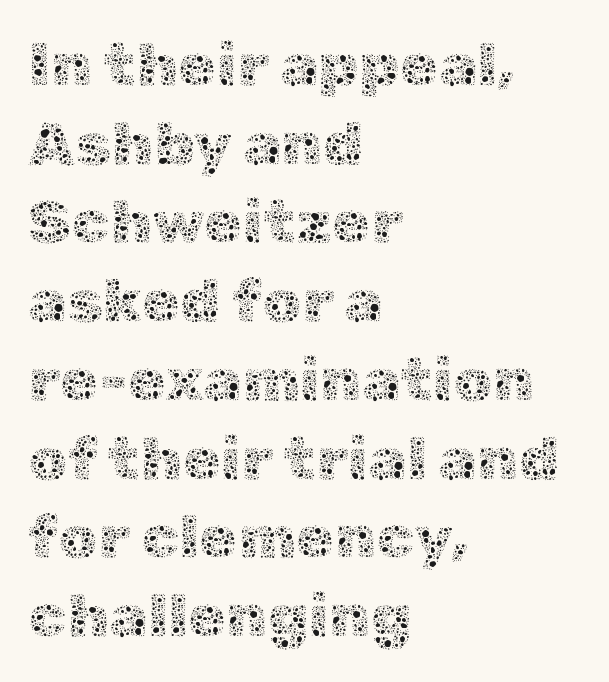
The image shows 62 px thin type, upright; set left-aligned, normal line spacing (1.27x), normal letter spacing, not underlined; a medium x-height.
